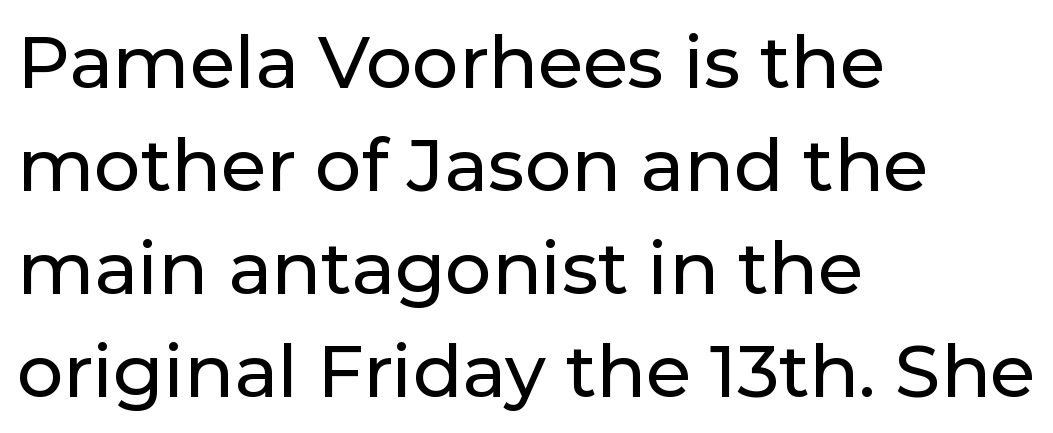
The image shows 73 px sans-serif type, upright; set left-aligned, normal line spacing (1.41x), normal letter spacing, not underlined; low stroke contrast and a medium x-height.
